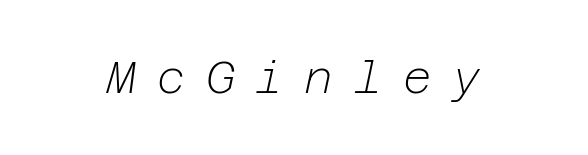
The image shows 44 px light type, italic (leaning right); set unusually wide letter spacing (+0.47 em), not underlined; low stroke contrast and a medium x-height.
